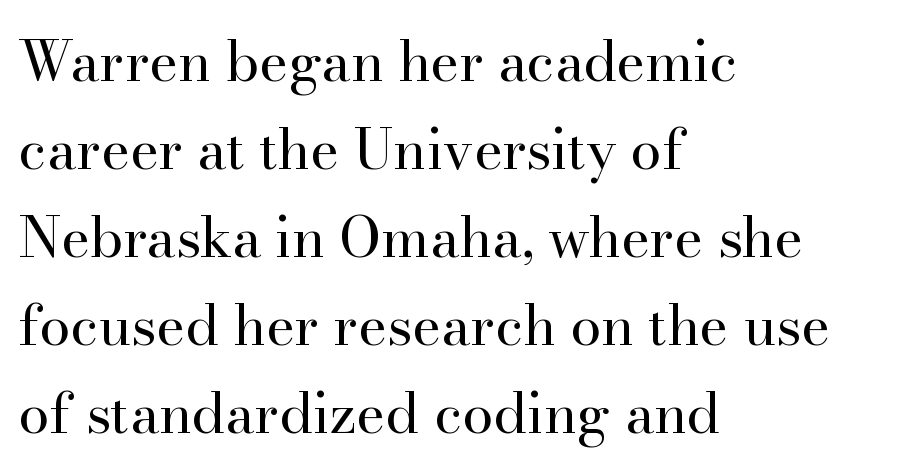
{"serif": "yes", "italic": "no", "bold": "no", "weight": "regular", "width": "normal", "stroke_contrast": "high", "x_height": "small", "monospaced": "no", "underline": "no", "align": "left", "line_spacing": "normal", "line_spacing_ratio": 1.57, "letter_spacing": "normal", "letter_spacing_em": 0.0, "glyph_px": 56}
